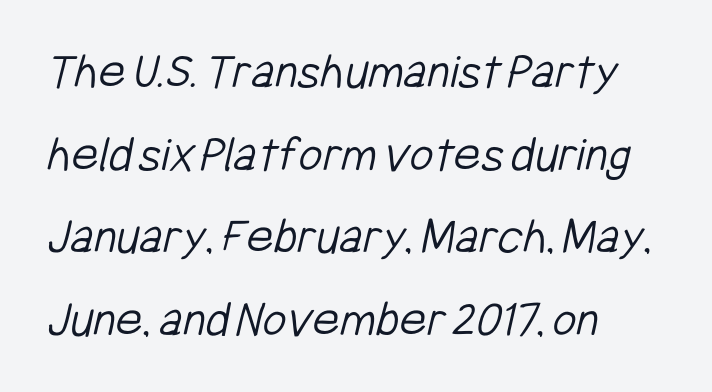
Q: Is the text bold? A: No.
Q: Is the typeface a serif or a sans-serif typeface? A: Sans-serif.
Q: Is the text underlined? A: No.
Q: How is the paragraph aligned? A: Left-aligned.
Q: Is the spacing between letters normal or unusually wide? A: Normal.
Q: Is the spacing between lines tight, normal or loose? A: Normal.
Q: Width (condensed, normal, or wide)? A: Condensed.
Q: Stroke contrast? A: Low.
Q: x-height? A: Medium.
Q: Monospaced? A: No.
